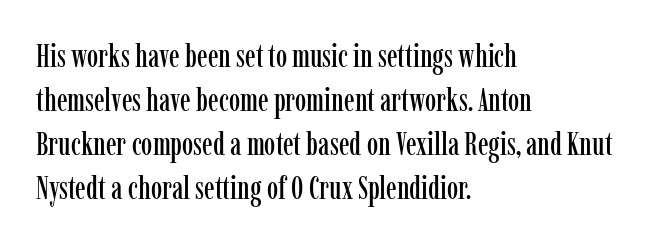
Q: Is the text italic (slanted)? A: No, it is upright.
Q: Is the typeface a serif or a sans-serif typeface? A: Serif.
Q: Is the text underlined? A: No.
Q: How is the paragraph aligned? A: Left-aligned.
Q: Is the spacing between letters normal or unusually wide? A: Normal.
Q: Is the spacing between lines tight, normal or loose? A: Normal.
Q: Width (condensed, normal, or wide)? A: Condensed.
Q: Stroke contrast? A: Low.
Q: x-height? A: Medium.
Q: Monospaced? A: No.
